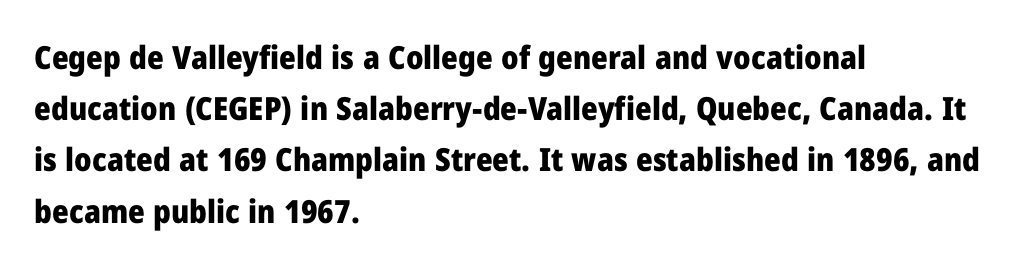
Q: Is the text bold? A: Yes.
Q: Is the text italic (slanted)? A: No, it is upright.
Q: Is the typeface a serif or a sans-serif typeface? A: Sans-serif.
Q: Is the text underlined? A: No.
Q: How is the paragraph aligned? A: Left-aligned.
Q: Is the spacing between letters normal or unusually wide? A: Normal.
Q: Is the spacing between lines tight, normal or loose? A: Normal.
Q: Width (condensed, normal, or wide)? A: Normal.
Q: Stroke contrast? A: Low.
Q: x-height? A: Medium.
Q: Monospaced? A: No.
